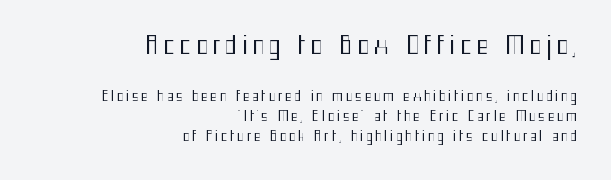
The image shows 25 px text type, upright; set right-aligned, normal line spacing (1.44x), not underlined; the first (top) block is 1.79x larger.
